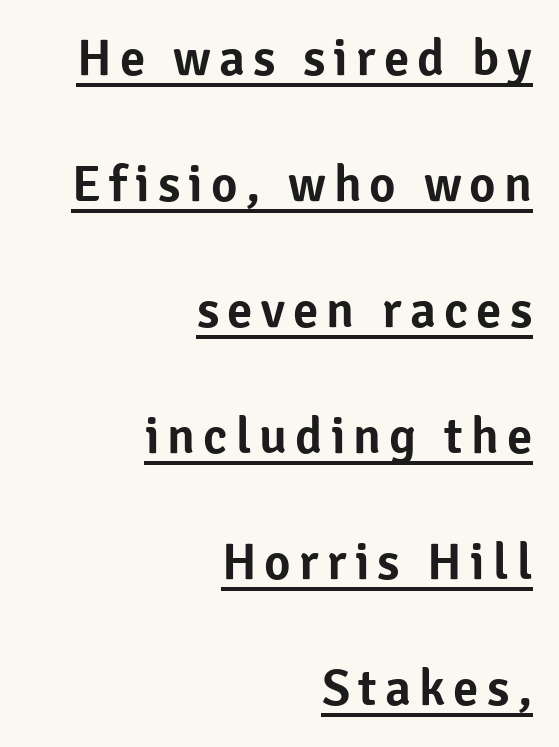
The image shows 51 px sans-serif type, upright; set right-aligned, loose line spacing (2.47x), underlined; low stroke contrast and a medium x-height.
